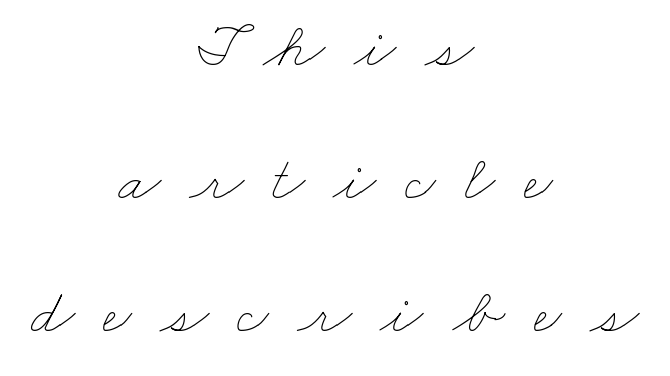
The image shows 63 px thin, wide type; set centered, loose line spacing (2.11x), unusually wide letter spacing (+0.45 em), not underlined; low stroke contrast and a small x-height.
